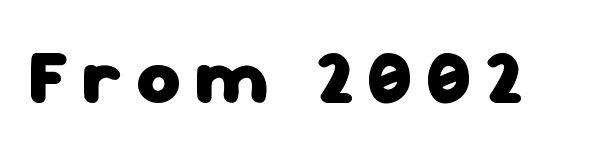
Every letter is thick-stroked: bold, no question. The font's upright variant was chosen for this text. Glance below the letters and you will spot only blank space. The designer went with a sans here, leaving each stem footless. A typesetter would call this proportional, since set widths differ per character.
